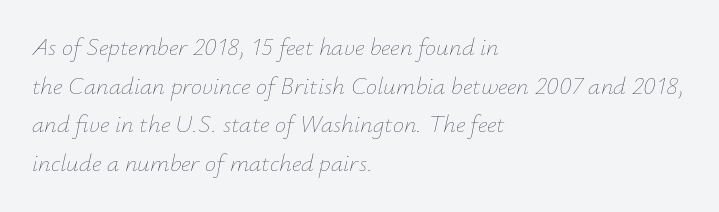
{"italic": "yes", "lean": "right", "slant_degrees": 12, "bold": "no", "underline": "no", "align": "left", "line_spacing": "normal", "line_spacing_ratio": 1.55, "letter_spacing": "normal", "letter_spacing_em": 0.0, "glyph_px": 25}
